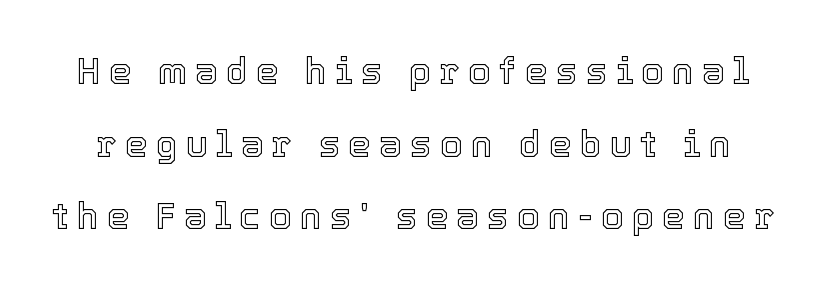
Nobody drew a line under any word here. Glyph-to-glyph distance is far greater than everyday printed text. A typesetter would call this proportional, since set widths differ per character. You could fit nearly another row in the gap between these rows. The type sits square on the baseline with zero lean.
